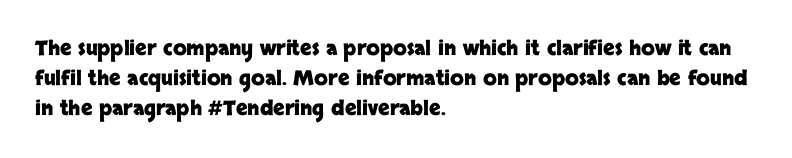
{"italic": "no", "bold": "yes", "underline": "no", "align": "left", "line_spacing": "normal", "line_spacing_ratio": 1.49, "letter_spacing": "normal", "letter_spacing_em": 0.0, "glyph_px": 20}
